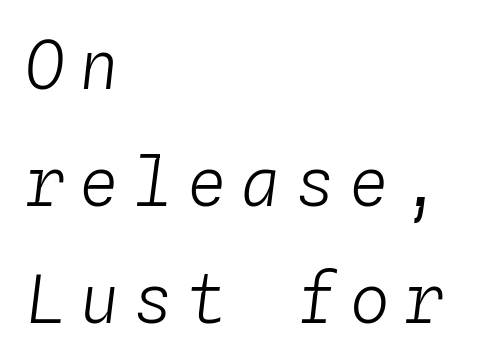
Q: Is the text bold? A: No.
Q: Is the text italic (slanted)? A: Yes, it leans right by about 4 degrees.
Q: Is the text underlined? A: No.
Q: How is the paragraph aligned? A: Left-aligned.
Q: Is the spacing between letters normal or unusually wide? A: Unusually wide.
Q: Width (condensed, normal, or wide)? A: Normal.
Q: Stroke contrast? A: Low.
Q: x-height? A: Medium.
Q: Monospaced? A: Yes.
